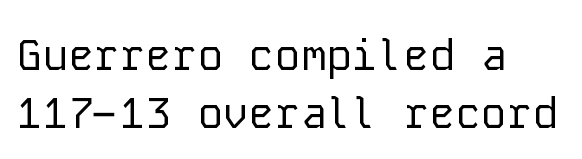
The image shows 43 px regular-weight sans-serif type, upright, monospaced; set left-aligned, normal line spacing (1.34x), normal letter spacing, not underlined; low stroke contrast and a medium x-height.
